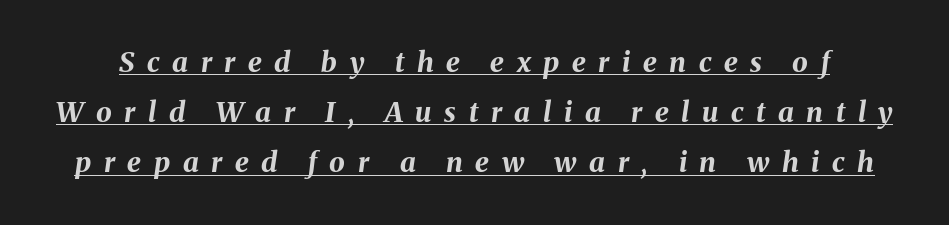
The specimen reads as italic at a glance. Characters follow at a spacing far wider than the type designer built in. Pretty heavy lettering here — definitely bold. Students, observe the line beneath the letters — that is underlining. The face used here is proportionally spaced, like ordinary book or web type.
